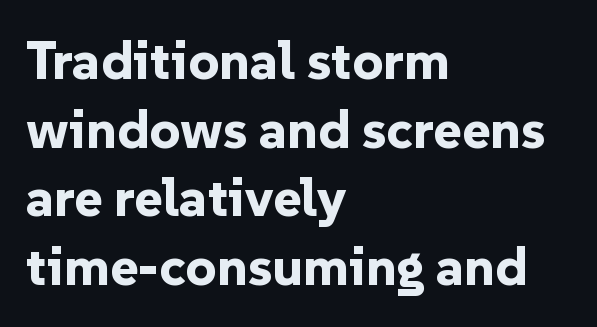
The face used here is a sans, in the tradition of grotesques and geometrics. Which margin do the lines hug? The left one — the right edge is uneven. Lines of text with bare space underneath. Compared with typical paragraphs, the rows here are spaced about the same.
